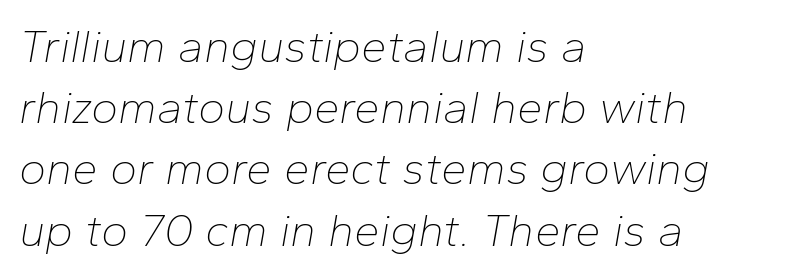
The image shows 46 px thin type, italic (leaning right); set left-aligned, normal line spacing (1.33x), normal letter spacing, not underlined; low stroke contrast and a medium x-height.
